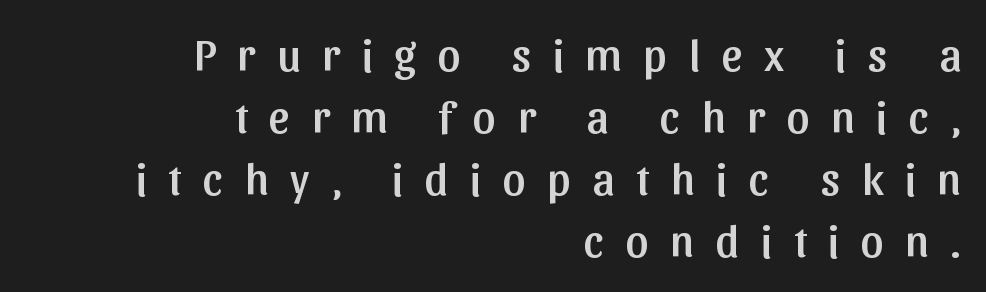
This rendering uses right alignment, leaving the left contour irregular. The axis of the letterforms is exactly vertical. Do the characters align in a grid? No, the font is proportional. Honestly, the letter spacing is so wide it's the main thing you notice.
